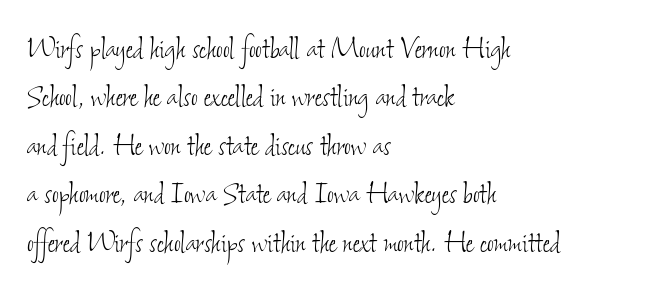
Q: Is the text bold? A: No.
Q: Is the text underlined? A: No.
Q: How is the paragraph aligned? A: Left-aligned.
Q: Is the spacing between letters normal or unusually wide? A: Normal.
Q: Is the spacing between lines tight, normal or loose? A: Normal.
Q: Width (condensed, normal, or wide)? A: Condensed.
Q: Stroke contrast? A: Low.
Q: x-height? A: Small.
Q: Monospaced? A: No.
